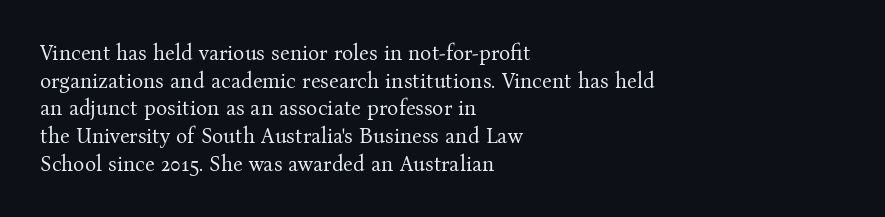
{"italic": "no", "bold": "no", "underline": "no", "align": "left", "line_spacing": "normal", "line_spacing_ratio": 1.32, "letter_spacing": "normal", "letter_spacing_em": 0.0, "glyph_px": 21}
